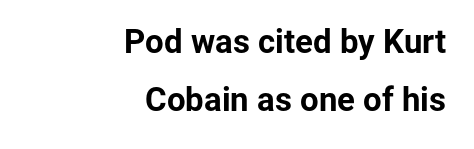
The gaps between neighbouring characters are ordinary and unremarkable. Emphasis by weight is at full strength: bold. Horizontally, the lines are justified to the trailing edge only. Character widths vary here, with narrow letters taking less room than wide ones.
